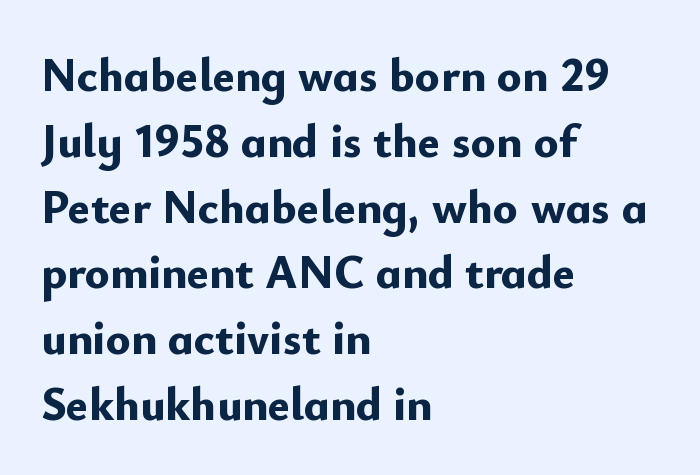
Q: Is the text bold? A: Yes.
Q: Is the text italic (slanted)? A: No, it is upright.
Q: Is the typeface a serif or a sans-serif typeface? A: Sans-serif.
Q: Is the text underlined? A: No.
Q: How is the paragraph aligned? A: Left-aligned.
Q: Is the spacing between letters normal or unusually wide? A: Normal.
Q: Is the spacing between lines tight, normal or loose? A: Normal.
Q: Width (condensed, normal, or wide)? A: Normal.
Q: Stroke contrast? A: Low.
Q: x-height? A: Small.
Q: Monospaced? A: No.
